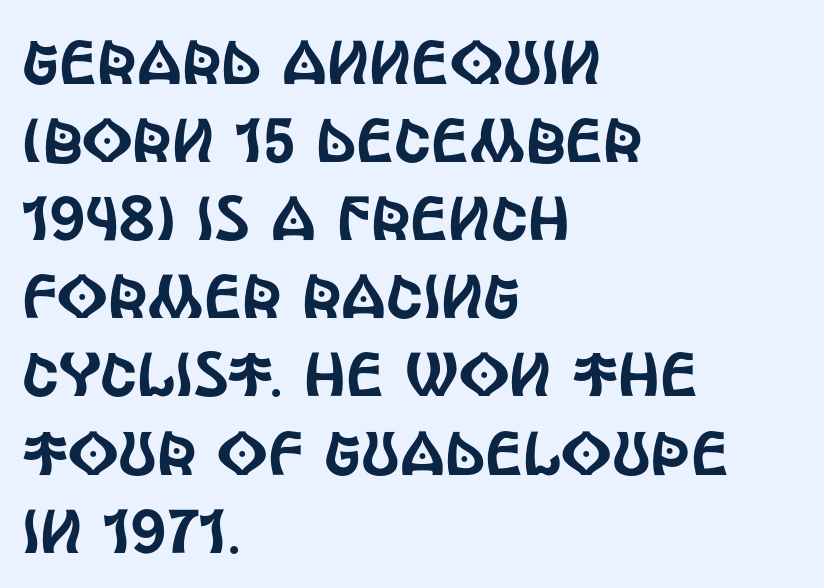
The image shows 62 px condensed sans-serif type, upright; set left-aligned, normal line spacing (1.26x), normal letter spacing, not underlined; a large x-height.
